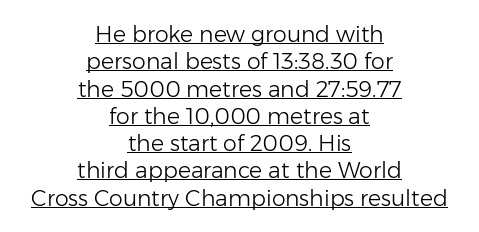
Weight: regular or lighter. Nope, not italic — everything's standing straight. The letters sit at their default tracking, neither squeezed nor spread. Centered paragraph, ragged on both sides. The typesetter has applied underlining to the passage shown.
